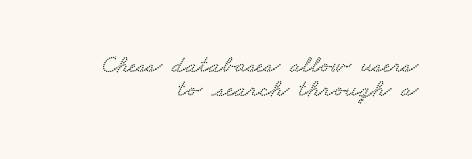
The image shows 25 px text type; set right-aligned, tight line spacing (0.97x), normal letter spacing, not underlined.
